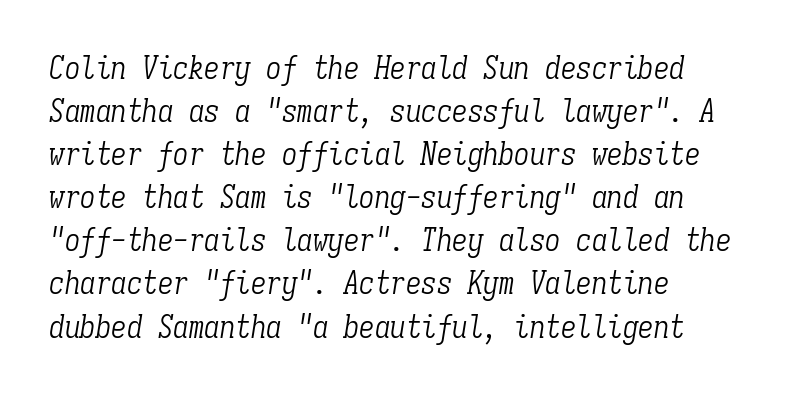
Q: Is the text bold? A: No.
Q: Is the text italic (slanted)? A: Yes, it leans right by about 9 degrees.
Q: Is the typeface a serif or a sans-serif typeface? A: Serif.
Q: Is the text underlined? A: No.
Q: Is the spacing between letters normal or unusually wide? A: Normal.
Q: Is the spacing between lines tight, normal or loose? A: Normal.
Q: Width (condensed, normal, or wide)? A: Condensed.
Q: Stroke contrast? A: Low.
Q: x-height? A: Medium.
Q: Monospaced? A: Yes.
